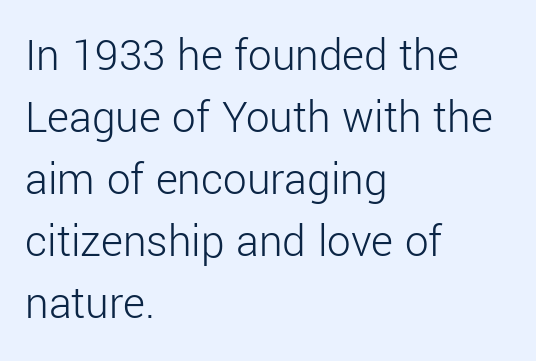
The rag falls on the right side of this text block. What stands out about the letter spacing? Nothing — it is the standard amount. This rendering features lettering with no underline. Does the lettering tilt? It doesn't — this is upright. One glance says typical: line gaps are just what's usual. Examine the stroke ends and you'll find no serifs.
